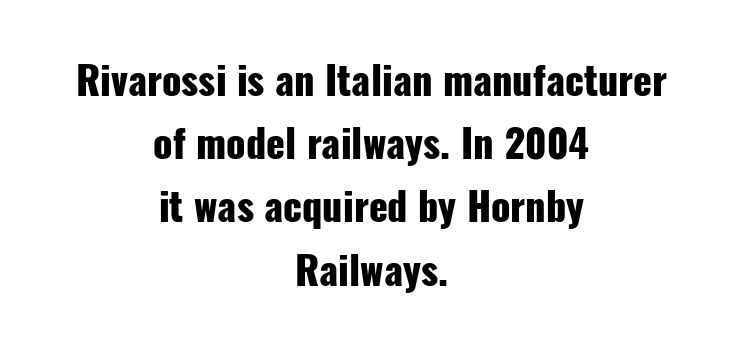
Q: Is the text bold? A: Yes.
Q: Is the text italic (slanted)? A: No, it is upright.
Q: Is the typeface a serif or a sans-serif typeface? A: Sans-serif.
Q: Is the text underlined? A: No.
Q: How is the paragraph aligned? A: Centered.
Q: Is the spacing between letters normal or unusually wide? A: Normal.
Q: Is the spacing between lines tight, normal or loose? A: Normal.
Q: Width (condensed, normal, or wide)? A: Condensed.
Q: Stroke contrast? A: Low.
Q: x-height? A: Medium.
Q: Monospaced? A: No.
